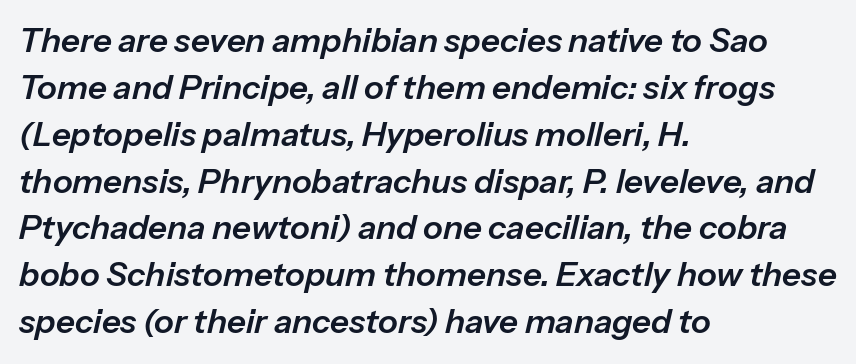
Nobody touched the tracking dial on this one. An italicized treatment has been applied to the whole sample. This sample has the flowing, uneven cadence of proportional lettering. Plain, unruled lines of type.
